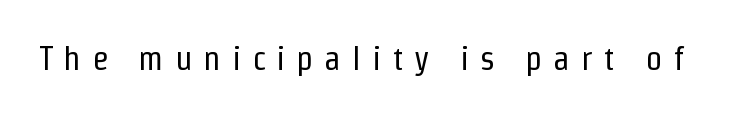
This sample uses a sans-serif face. The font is comparable to plain body text, perhaps lighter. Style check: upright. Students, note that the glyphs here are deliberately spaced far apart. The foot of each line stays bare and open. Each letter keeps its own natural width here, so spacing adapts to shape.
